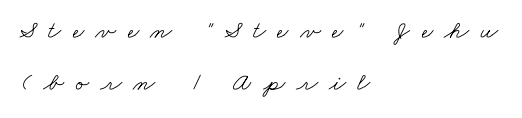
Notice the wide empty band between every row — that's loose leading. Honestly, the letter spacing is so wide it's the main thing you notice. The passage is arranged the way most books set body copy — flush left. The passage shown is not bold in any degree.
